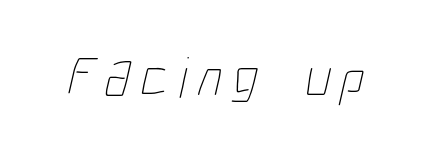
Note the varied advance widths — an 'i' is clearly narrower than an 'm'. Rule under the text: the space is simply empty. This is not heavy type; no bold has been used.
